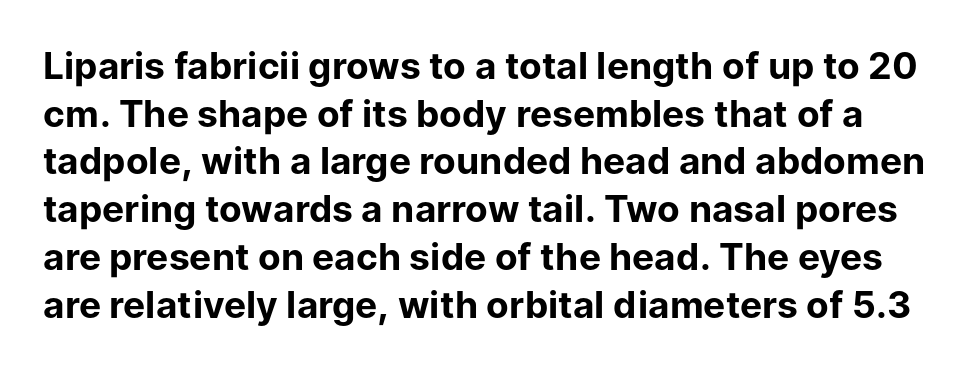
The image shows 37 px bold sans-serif type, upright; set normal line spacing (1.29x), normal letter spacing, not underlined; low stroke contrast and a medium x-height.
